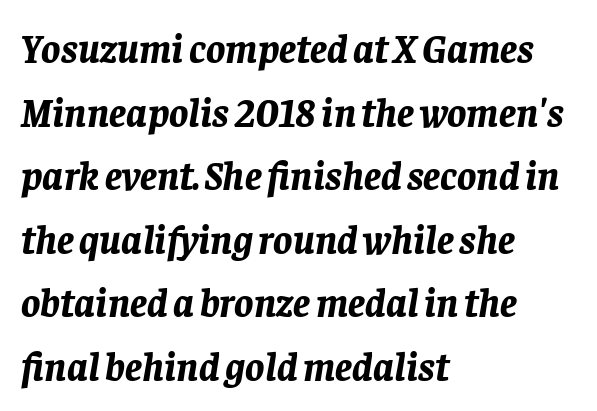
Q: Is the text bold? A: Yes.
Q: Is the text italic (slanted)? A: Yes, it leans right by about 8 degrees.
Q: Is the text underlined? A: No.
Q: How is the paragraph aligned? A: Left-aligned.
Q: Is the spacing between letters normal or unusually wide? A: Normal.
Q: Is the spacing between lines tight, normal or loose? A: Normal.
Q: Width (condensed, normal, or wide)? A: Normal.
Q: Stroke contrast? A: Low.
Q: x-height? A: Large.
Q: Monospaced? A: No.
